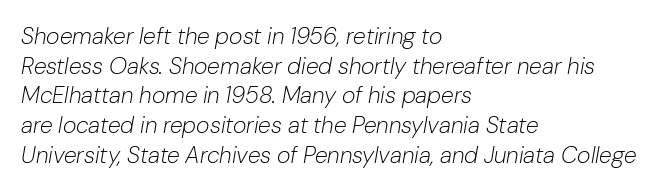
The image shows 23 px text type, italic (leaning right); set left-aligned, normal line spacing (1.29x), normal letter spacing, not underlined.
